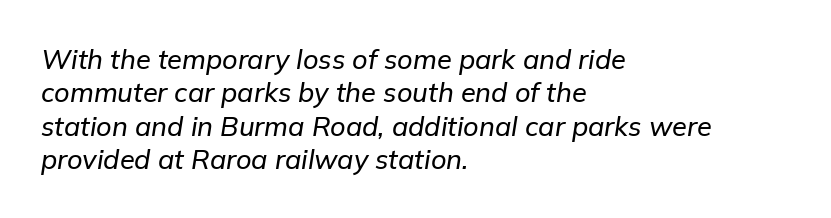
Q: Is the text italic (slanted)? A: Yes, it leans right by about 9 degrees.
Q: Is the text underlined? A: No.
Q: How is the paragraph aligned? A: Left-aligned.
Q: Is the spacing between letters normal or unusually wide? A: Normal.
